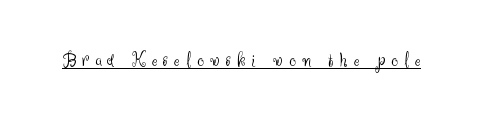
Is the stroke heavy? The answer is a plain regular-or-lighter. Beneath each row of characters lies a ruled line. When letters stand straight like this, we call the style roman or upright. Short note: letters widely spaced.
